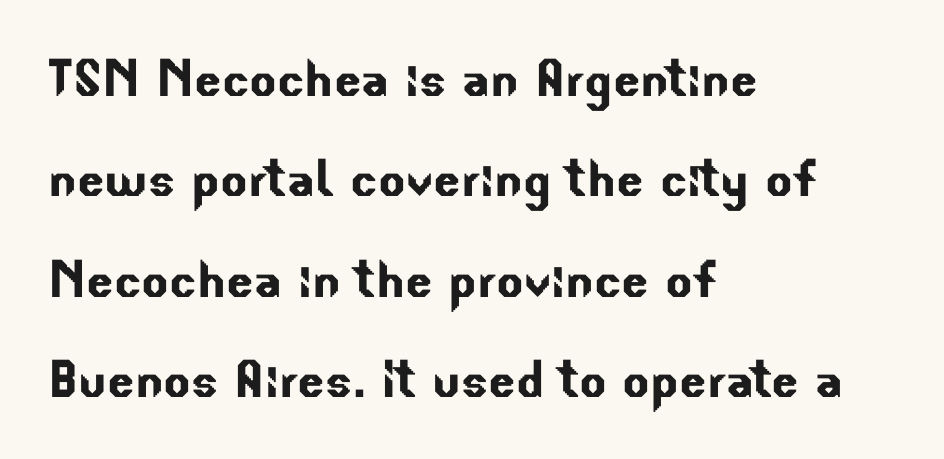
{"serif": "no", "width": "normal", "stroke_contrast": "low", "x_height": "small", "monospaced": "no", "underline": "no", "align": "left", "line_spacing": "normal", "line_spacing_ratio": 1.57, "letter_spacing": "normal", "letter_spacing_em": 0.0, "glyph_px": 64}
